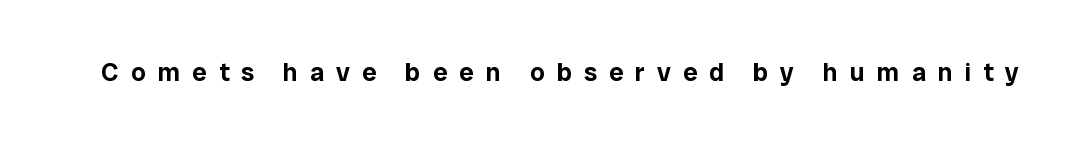
Q: Is the text italic (slanted)? A: No, it is upright.
Q: Is the text underlined? A: No.
Q: Is the spacing between letters normal or unusually wide? A: Unusually wide.
